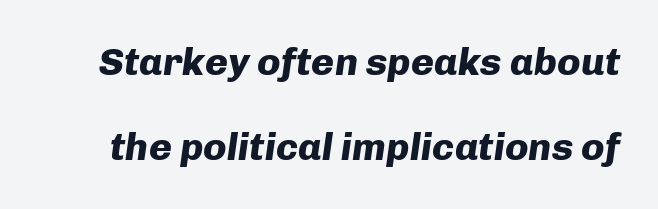
{"italic": "yes", "lean": "right", "slant_degrees": 8, "bold": "yes", "weight": "heavy", "width": "normal", "stroke_contrast": "low", "x_height": "medium", "monospaced": "no", "underline": "no", "line_spacing": "loose", "line_spacing_ratio": 2.18, "letter_spacing": "normal", "letter_spacing_em": 0.0, "glyph_px": 39}
